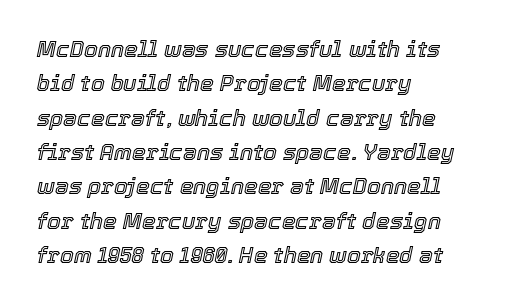
The image shows 22 px text type, italic (leaning right); set left-aligned, normal line spacing (1.56x), normal letter spacing, not underlined.
